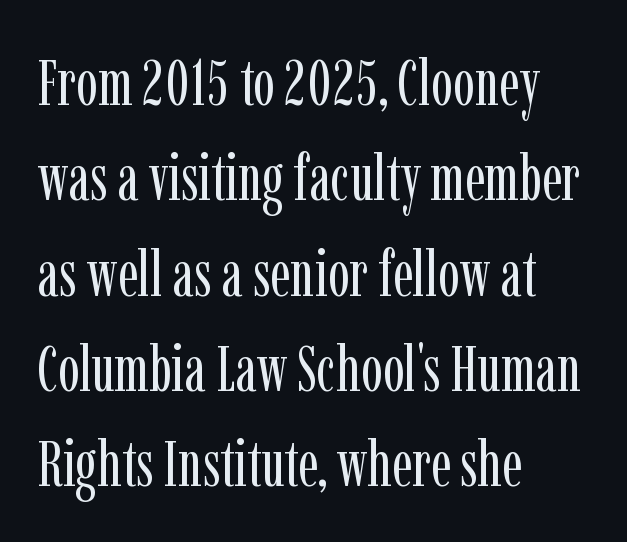
The image shows 64 px regular-weight, condensed serif type, upright; set left-aligned, normal line spacing (1.49x), normal letter spacing, not underlined; low stroke contrast and a medium x-height.
